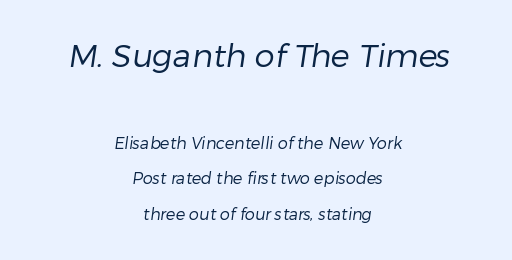
Q: Is the text bold? A: No.
Q: Is the typeface a serif or a sans-serif typeface? A: Sans-serif.
Q: Is the text underlined? A: No.
Q: How is the paragraph aligned? A: Centered.
Q: Is the spacing between letters normal or unusually wide? A: Normal.
Q: Is the spacing between lines tight, normal or loose? A: Loose.
Q: Which block of text is set in a larger size, the first (top) or the second (bottom)? A: The first (top) one.
Q: Width (condensed, normal, or wide)? A: Normal.
Q: Stroke contrast? A: Low.
Q: x-height? A: Medium.
Q: Monospaced? A: No.
